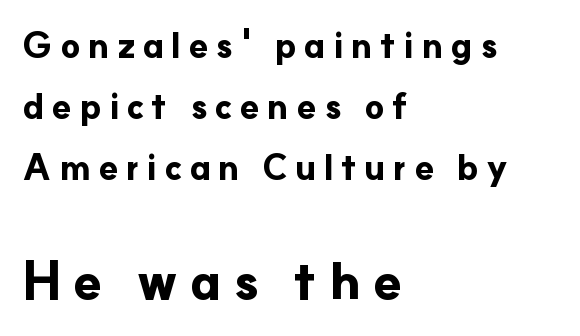
Q: Is the text bold? A: Yes.
Q: Is the text italic (slanted)? A: No, it is upright.
Q: Is the typeface a serif or a sans-serif typeface? A: Sans-serif.
Q: Is the text underlined? A: No.
Q: How is the paragraph aligned? A: Left-aligned.
Q: Is the spacing between letters normal or unusually wide? A: Unusually wide.
Q: Which block of text is set in a larger size, the first (top) or the second (bottom)? A: The second (bottom) one.
Q: Width (condensed, normal, or wide)? A: Normal.
Q: Stroke contrast? A: Low.
Q: x-height? A: Small.
Q: Monospaced? A: No.
